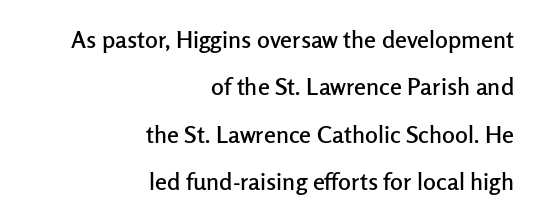
Q: Is the text italic (slanted)? A: No, it is upright.
Q: Is the text underlined? A: No.
Q: How is the paragraph aligned? A: Right-aligned.
Q: Is the spacing between letters normal or unusually wide? A: Normal.
Q: Is the spacing between lines tight, normal or loose? A: Loose.
